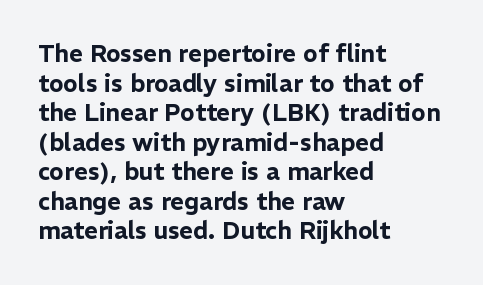
Q: Is the text italic (slanted)? A: No, it is upright.
Q: Is the text underlined? A: No.
Q: How is the paragraph aligned? A: Left-aligned.
Q: Is the spacing between letters normal or unusually wide? A: Normal.
